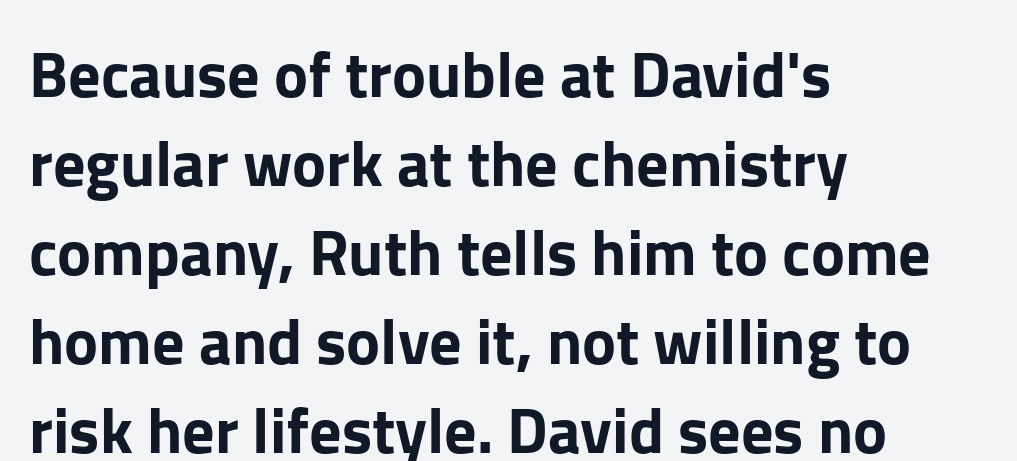
Q: Is the text italic (slanted)? A: No, it is upright.
Q: Is the typeface a serif or a sans-serif typeface? A: Sans-serif.
Q: Is the text underlined? A: No.
Q: How is the paragraph aligned? A: Left-aligned.
Q: Is the spacing between letters normal or unusually wide? A: Normal.
Q: Is the spacing between lines tight, normal or loose? A: Normal.
Q: Width (condensed, normal, or wide)? A: Normal.
Q: Stroke contrast? A: Low.
Q: x-height? A: Medium.
Q: Monospaced? A: No.
